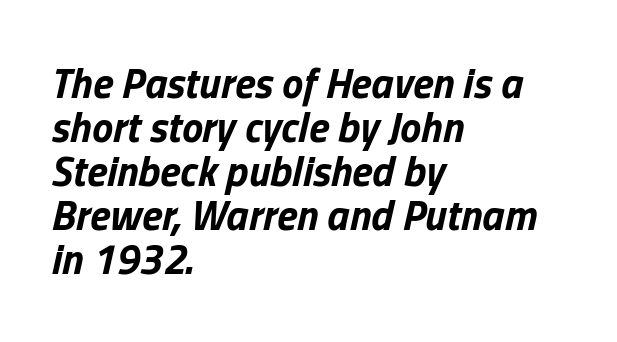
{"italic": "yes", "lean": "right", "slant_degrees": 13, "bold": "yes", "weight": "bold", "width": "normal", "stroke_contrast": "low", "x_height": "medium", "monospaced": "no", "underline": "no", "align": "left", "line_spacing": "tight", "line_spacing_ratio": 1.05, "letter_spacing": "normal", "letter_spacing_em": 0.0, "glyph_px": 42}
